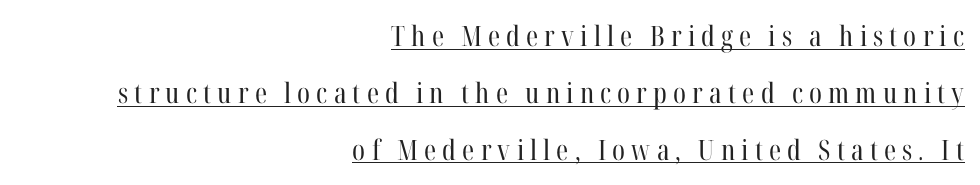
Q: Is the text bold? A: No.
Q: Is the text italic (slanted)? A: No, it is upright.
Q: Is the typeface a serif or a sans-serif typeface? A: Serif.
Q: Is the text underlined? A: Yes.
Q: How is the paragraph aligned? A: Right-aligned.
Q: Is the spacing between letters normal or unusually wide? A: Unusually wide.
Q: Is the spacing between lines tight, normal or loose? A: Loose.
Q: Width (condensed, normal, or wide)? A: Condensed.
Q: Stroke contrast? A: High.
Q: x-height? A: Medium.
Q: Monospaced? A: No.
